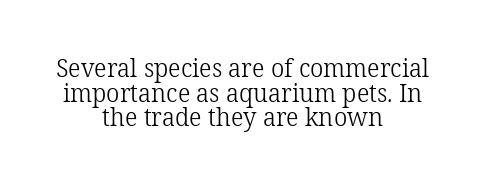
Q: Is the text bold? A: No.
Q: Is the text italic (slanted)? A: No, it is upright.
Q: Is the text underlined? A: No.
Q: How is the paragraph aligned? A: Centered.
Q: Is the spacing between letters normal or unusually wide? A: Normal.
Q: Is the spacing between lines tight, normal or loose? A: Tight.
